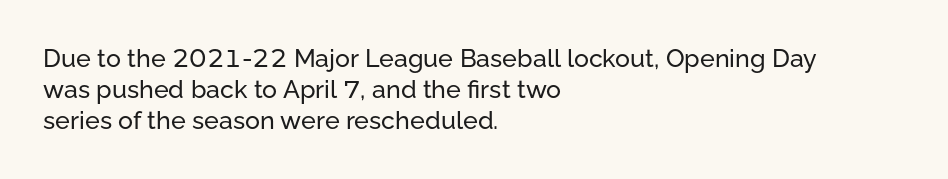
The image shows 25 px text type, upright; set left-aligned, normal line spacing (1.25x), normal letter spacing, not underlined.
